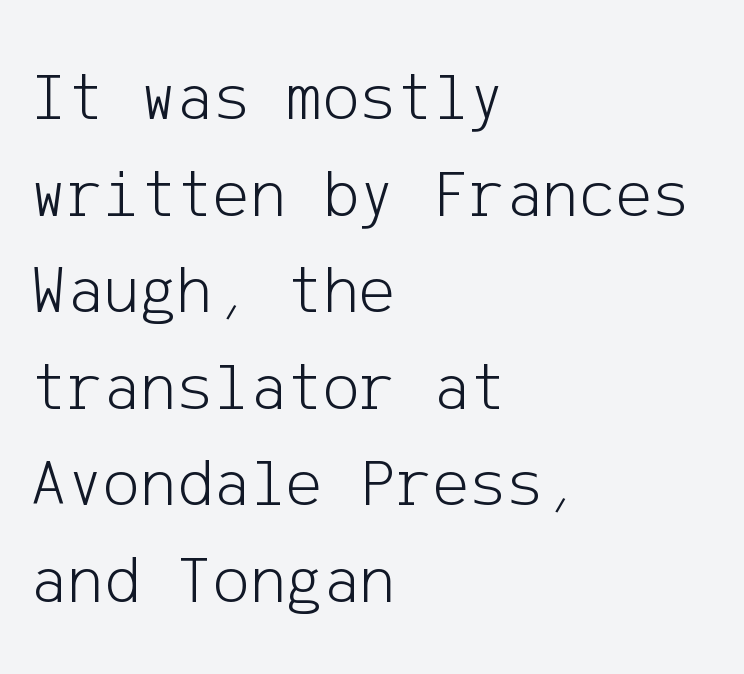
{"serif": "no", "italic": "no", "bold": "no", "weight": "light", "width": "normal", "stroke_contrast": "low", "x_height": "medium", "underline": "no", "align": "left", "line_spacing": "normal", "line_spacing_ratio": 1.4, "letter_spacing": "normal", "letter_spacing_em": 0.0, "glyph_px": 69}
